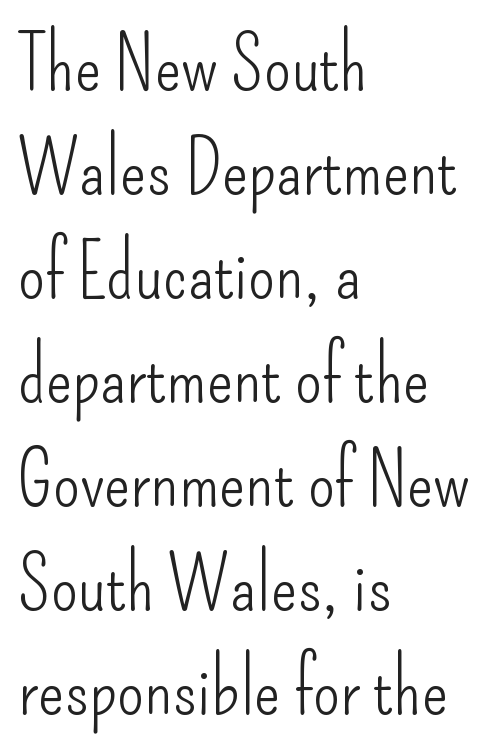
This sample is left-justified, so line endings fall wherever the words run out. A normal amount of white space separates one row of letters from the next. Observe the ordinary spacing: letters are neighbours, not strangers. Does the lettering tilt? It doesn't — this is upright.
